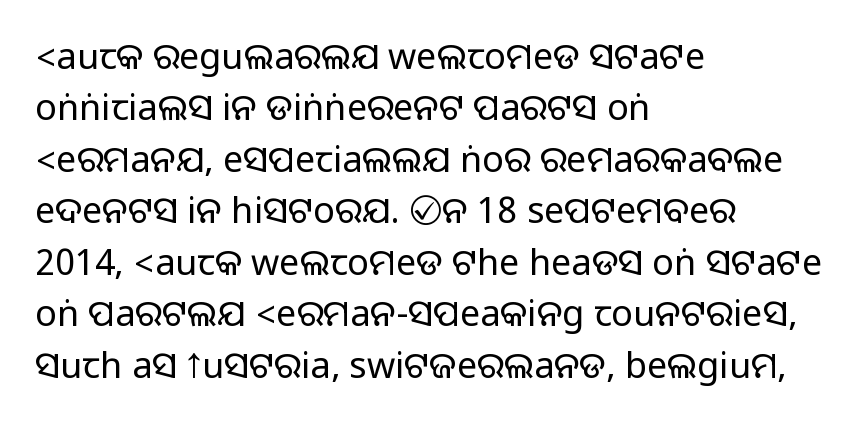
The image shows 36 px sans-serif type, upright; set left-aligned, normal line spacing (1.43x), normal letter spacing, not underlined; medium stroke contrast.
